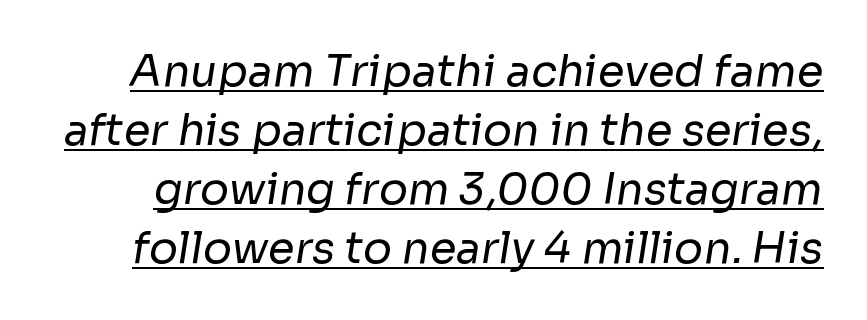
The specimen includes a rule beneath the text block's lines. Summary of weight: not heavy and not bold. Serif or sans? Sans — the stroke terminals are bare. Compared with typical body copy, the letter spacing here is the same. Character widths vary here, with narrow letters taking less room than wide ones.
